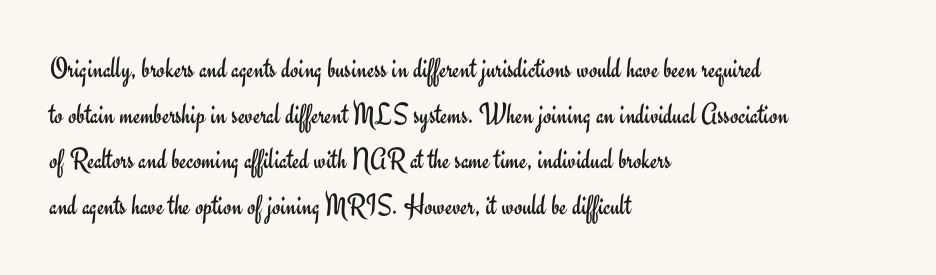
Default kerning and tracking; the words read as compact shapes. In CSS terms this would be text-align: left. The strip under each line holds only bare page. The vertical gap from one line to the next is medium.
